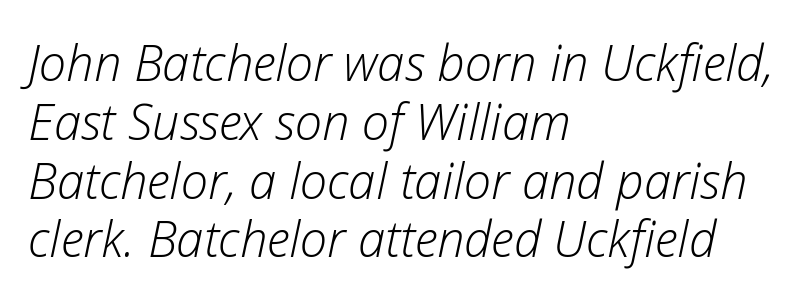
{"italic": "yes", "lean": "right", "slant_degrees": 12, "bold": "no", "weight": "light", "width": "normal", "stroke_contrast": "low", "x_height": "medium", "monospaced": "no", "underline": "no", "align": "left", "line_spacing_ratio": 1.2, "letter_spacing": "normal", "letter_spacing_em": 0.0, "glyph_px": 49}
